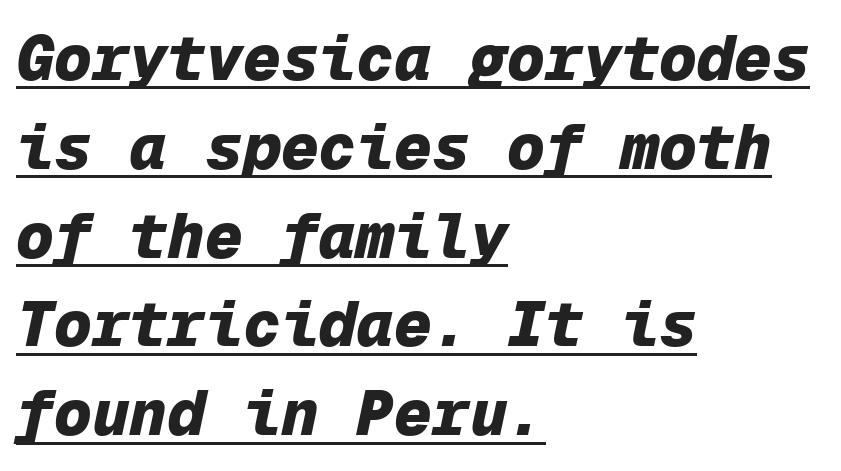
Words appear dense and cohesive because spacing is normal. The line-height multiplier appears to be the usual default. Students, observe the line beneath the letters — that is underlining. Looks like terminal output: every glyph gets an equal slot. All the whitespace from short lines collects on the right.
